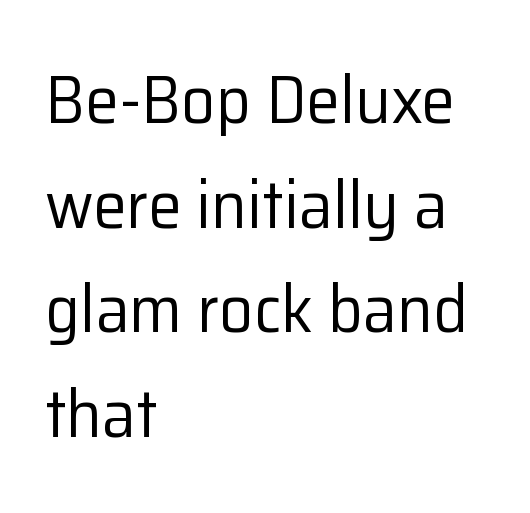
The image shows 68 px regular-weight sans-serif type, upright; set left-aligned, normal line spacing (1.54x), normal letter spacing, not underlined; low stroke contrast and a medium x-height.
